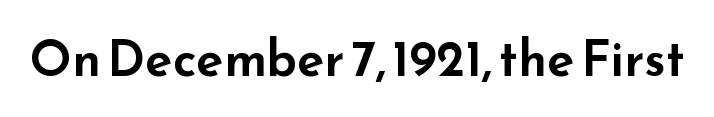
Nope, no serifs anywhere on these letters. Unlike italic type, these characters show no tilt at all. Looks like regular typesetting: each glyph gets only the width it needs. This rendering features lettering with no underline. No extra tracking has been applied to these lines.
